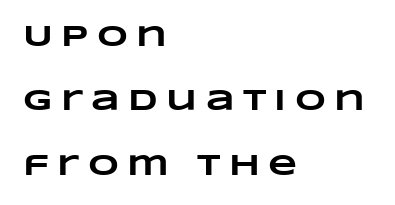
The image shows 30 px heavy, wide type; set left-aligned, loose line spacing (2.15x), unusually wide letter spacing (+0.28 em), not underlined; low stroke contrast and a large x-height.
